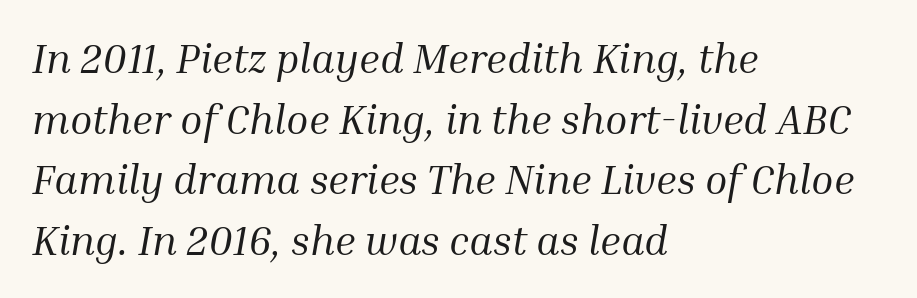
Left-aligned paragraph, ragged on the right. An italicized treatment has been applied to the whole sample. The letterforms sit shoulder to shoulder at normal distance. The typeface chosen for these lines features serifs.
